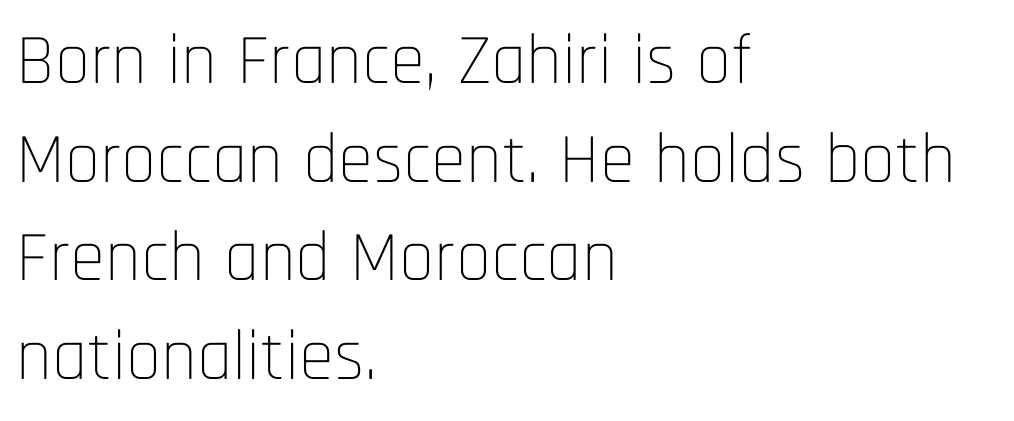
Q: Is the text bold? A: No.
Q: Is the text italic (slanted)? A: No, it is upright.
Q: Is the typeface a serif or a sans-serif typeface? A: Sans-serif.
Q: Is the text underlined? A: No.
Q: How is the paragraph aligned? A: Left-aligned.
Q: Is the spacing between letters normal or unusually wide? A: Normal.
Q: Is the spacing between lines tight, normal or loose? A: Normal.
Q: Width (condensed, normal, or wide)? A: Condensed.
Q: Stroke contrast? A: Low.
Q: x-height? A: Large.
Q: Monospaced? A: No.
